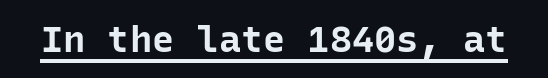
Q: Is the text bold? A: Yes.
Q: Is the text italic (slanted)? A: No, it is upright.
Q: Is the typeface a serif or a sans-serif typeface? A: Sans-serif.
Q: Is the text underlined? A: Yes.
Q: Is the spacing between letters normal or unusually wide? A: Normal.
Q: Width (condensed, normal, or wide)? A: Normal.
Q: Stroke contrast? A: Low.
Q: x-height? A: Medium.
Q: Monospaced? A: Yes.
